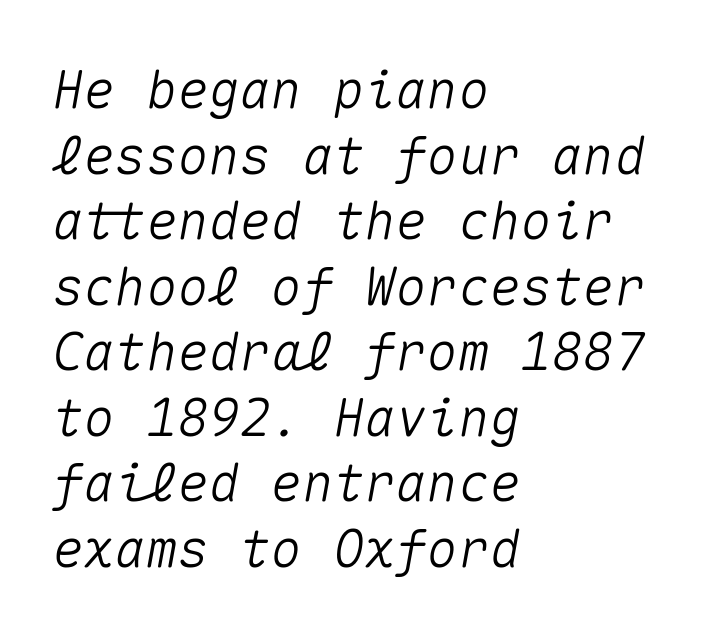
{"italic": "yes", "lean": "right", "slant_degrees": 10, "width": "normal", "stroke_contrast": "medium", "x_height": "medium", "monospaced": "yes", "underline": "no", "align": "left", "line_spacing": "normal", "line_spacing_ratio": 1.26, "letter_spacing": "normal", "letter_spacing_em": 0.0, "glyph_px": 52}
